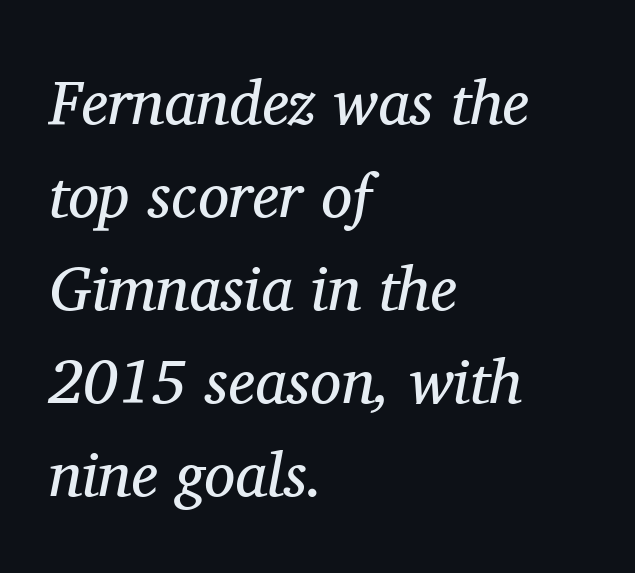
{"serif": "yes", "italic": "yes", "lean": "right", "slant_degrees": 11, "bold": "no", "weight": "regular", "width": "normal", "stroke_contrast": "medium", "x_height": "medium", "monospaced": "no", "underline": "no", "align": "left", "line_spacing": "normal", "line_spacing_ratio": 1.5, "letter_spacing": "normal", "letter_spacing_em": 0.0, "glyph_px": 62}
